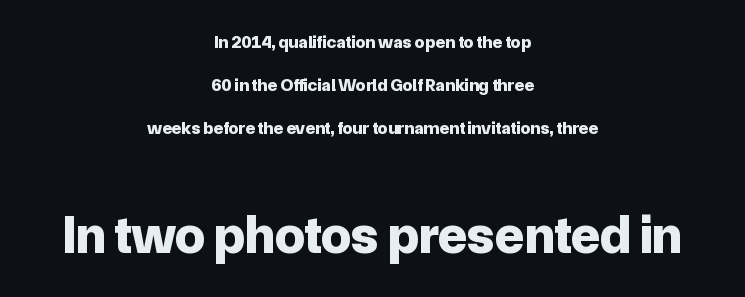
Which chunk is bigger? The second one — the bottom block dwarfs the top. The text was rendered using a sans face with plain stroke endings. Emphasis by weight is at full strength: bold. Widely set lines give the paragraph a tall, airy silhouette. Each row of text sits above clean, open space.
